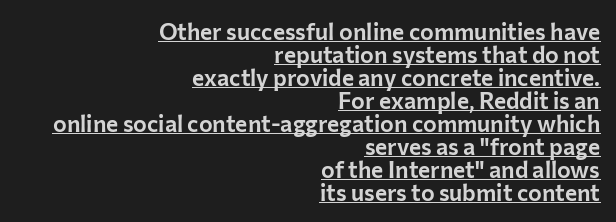
Is there any slant? The stems are plumb. Every row of glyphs terminates at an identical x-position on the right. Students, observe the line beneath the letters — that is underlining. The rendering keeps characters at their native spacing.
